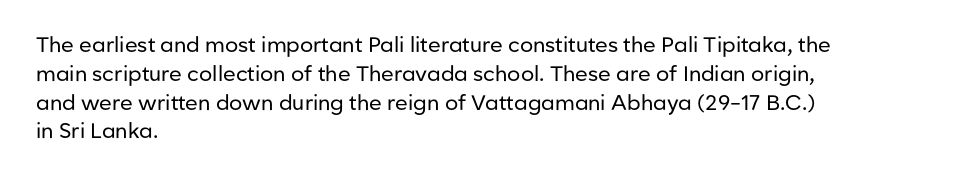
Each new line begins a customary step beneath the previous one. Stems here are at most as thick as an everyday book face. Words appear dense and cohesive because spacing is normal. Descenders hang freely into open space. The axis of the letterforms is exactly vertical.
